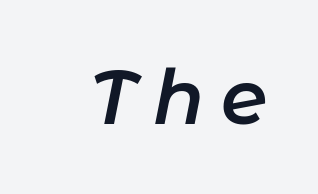
Nobody drew a line under any word here. Would a proofreader flag this as italicized? Yes. A typesetter would call this proportional, since set widths differ per character. Does extra space separate the letters? Yes, quite a lot of it. The passage shown is semibold, sitting just below true bold.
